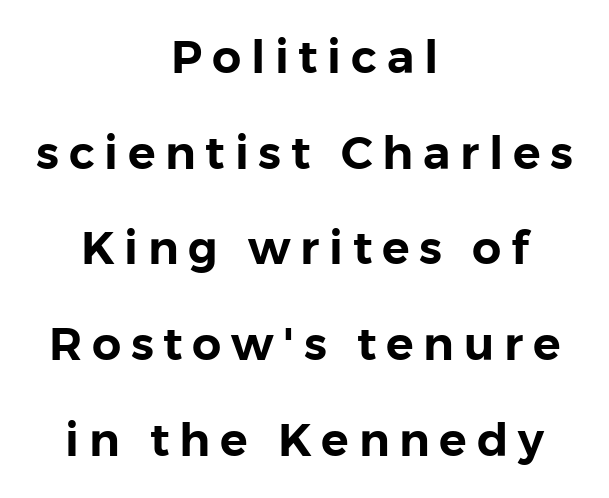
{"serif": "no", "italic": "no", "width": "normal", "stroke_contrast": "low", "x_height": "medium", "monospaced": "no", "underline": "no", "align": "center", "line_spacing": "loose", "line_spacing_ratio": 2.08, "letter_spacing": "wide", "letter_spacing_em": 0.21, "glyph_px": 46}
